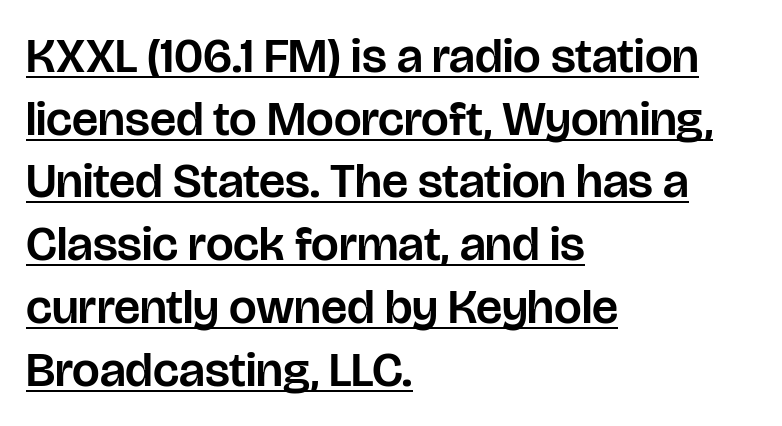
{"serif": "no", "italic": "no", "width": "normal", "stroke_contrast": "low", "x_height": "large", "monospaced": "no", "underline": "yes", "align": "left", "line_spacing": "normal", "line_spacing_ratio": 1.28, "letter_spacing": "normal", "letter_spacing_em": 0.0, "glyph_px": 49}
